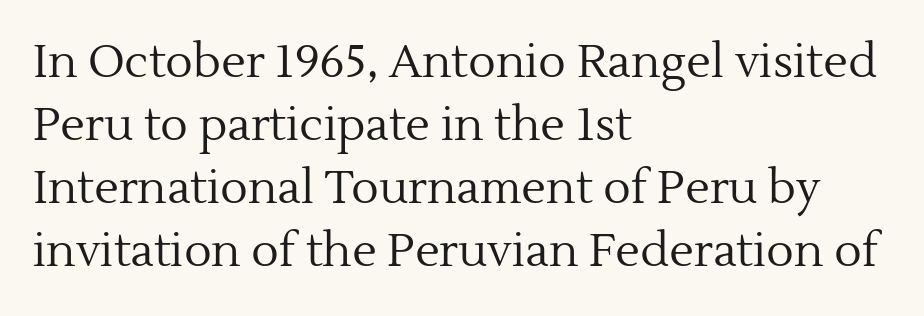
Q: Is the text bold? A: No.
Q: Is the text italic (slanted)? A: No, it is upright.
Q: Is the typeface a serif or a sans-serif typeface? A: Serif.
Q: Is the text underlined? A: No.
Q: How is the paragraph aligned? A: Left-aligned.
Q: Is the spacing between letters normal or unusually wide? A: Normal.
Q: Is the spacing between lines tight, normal or loose? A: Normal.
Q: Width (condensed, normal, or wide)? A: Normal.
Q: x-height? A: Medium.
Q: Monospaced? A: No.
